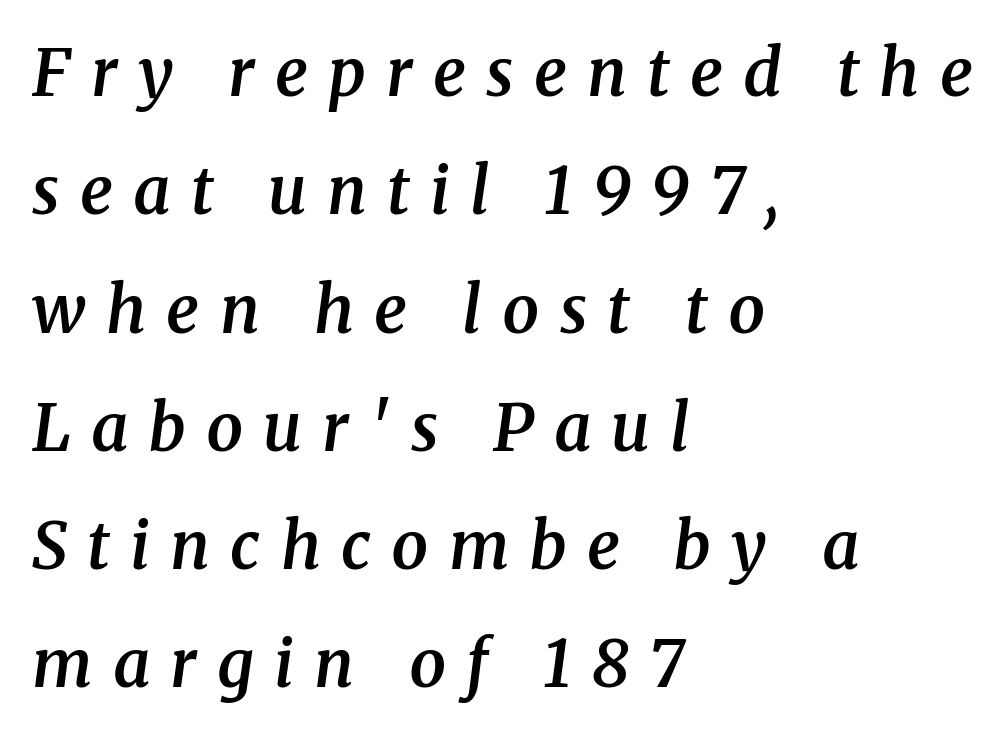
The image shows 65 px semibold serif type, italic (leaning right); set left-aligned, line spacing 1.82x, unusually wide letter spacing (+0.31 em), not underlined; medium stroke contrast and a medium x-height.
